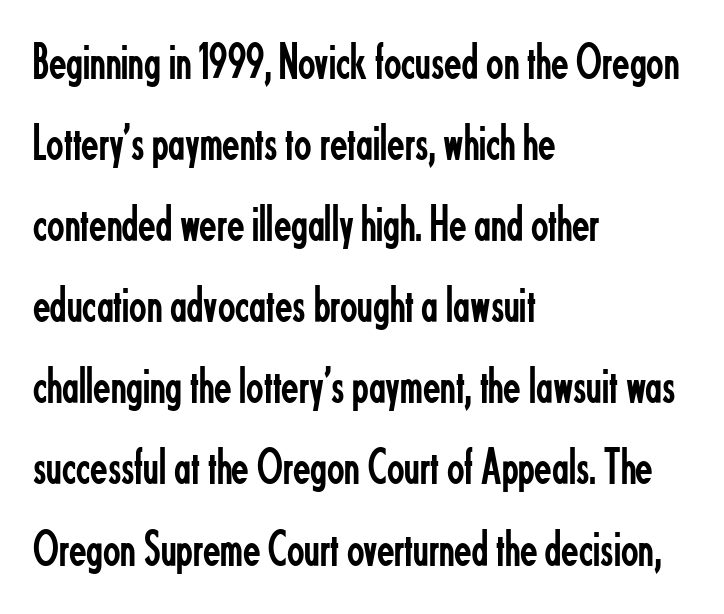
Ascenders rise straight up at ninety degrees. If you drew a ruler down the left edge, every line would touch it. The letters advance in unequal steps, a hallmark of proportional type. These lines are composed in type without serifs. Does the leading feel generous? No, just average. The passage shown is not bold in any degree.
